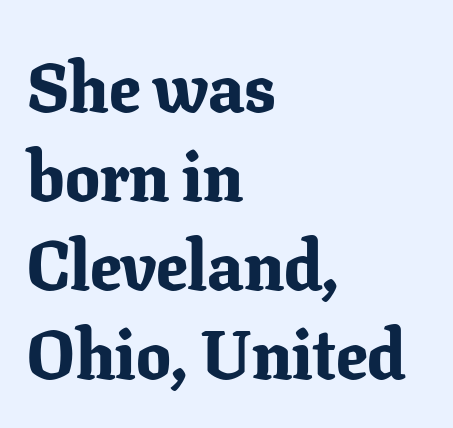
The image shows 69 px bold serif type, upright; set left-aligned, normal line spacing (1.29x), normal letter spacing, not underlined; low stroke contrast and a medium x-height.
